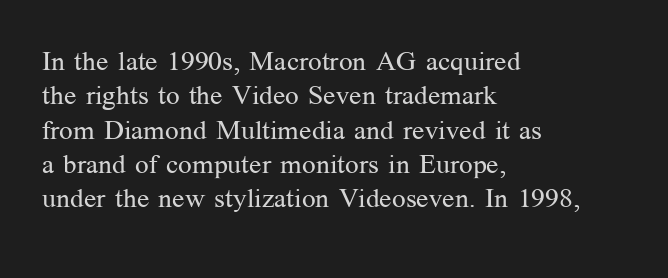
Q: Is the text bold? A: No.
Q: Is the text italic (slanted)? A: No, it is upright.
Q: Is the text underlined? A: No.
Q: How is the paragraph aligned? A: Left-aligned.
Q: Is the spacing between letters normal or unusually wide? A: Normal.
Q: Is the spacing between lines tight, normal or loose? A: Normal.
